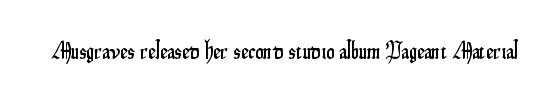
{"italic": "no", "underline": "no", "letter_spacing": "normal", "letter_spacing_em": 0.0, "glyph_px": 24}
